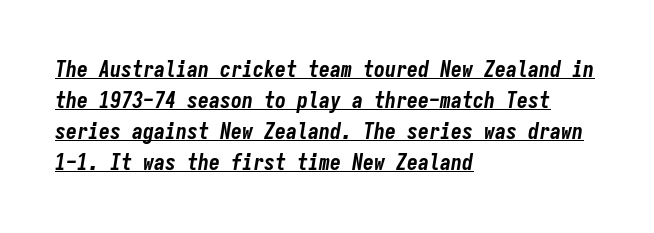
The image shows 22 px bold type, italic (leaning right); set left-aligned, normal line spacing (1.41x), normal letter spacing, underlined.
